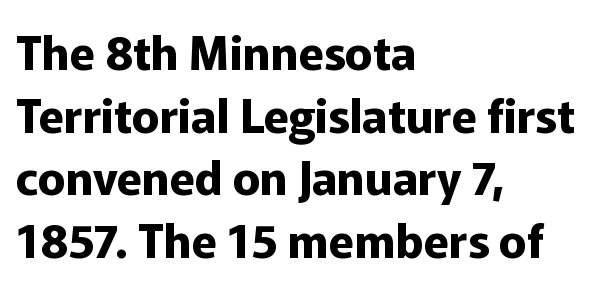
Unlike italic type, these characters show no tilt at all. The strokes are fattened all the way to bold. Vertically, the passage feels balanced, rows spaced as you'd expect. The letters advance in unequal steps, a hallmark of proportional type. This rendering features lettering with no underline. Observe the ordinary spacing: letters are neighbours, not strangers.
